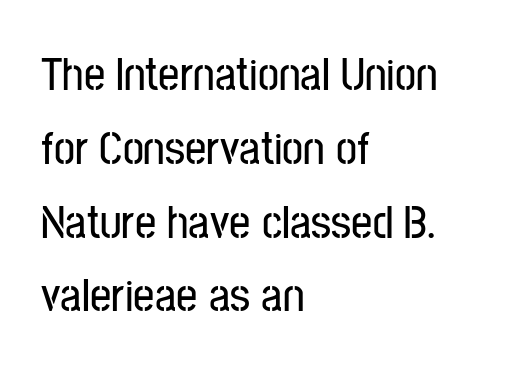
The rendering shows plain stroke endings on the letterforms — a sans-serif design. Varying glyph widths throughout — classic text-font behaviour. This rendering leaves character spacing at its baseline value. Designer's note — italics off, roman on.
